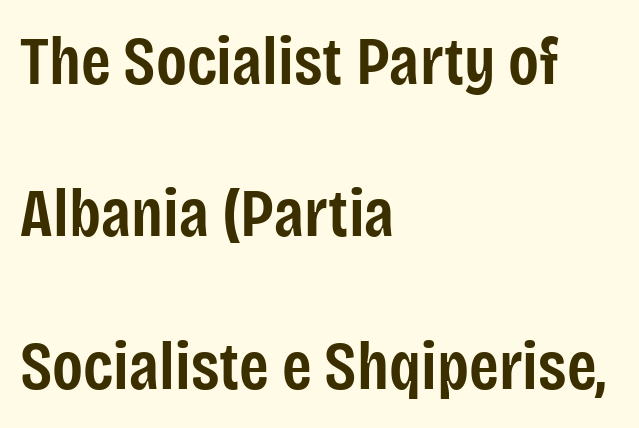
The image shows 68 px semibold, condensed sans-serif type, upright; set left-aligned, loose line spacing (2.24x), normal letter spacing, not underlined; low stroke contrast and a large x-height.
